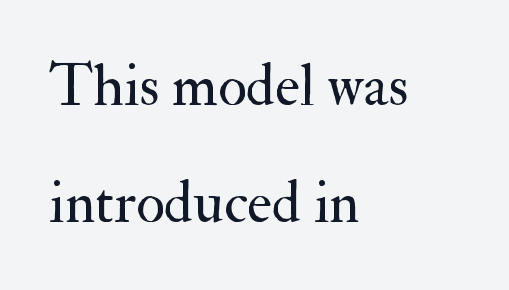
Q: Is the text bold? A: No.
Q: Is the text italic (slanted)? A: No, it is upright.
Q: Is the typeface a serif or a sans-serif typeface? A: Serif.
Q: Is the text underlined? A: No.
Q: How is the paragraph aligned? A: Left-aligned.
Q: Is the spacing between letters normal or unusually wide? A: Normal.
Q: Is the spacing between lines tight, normal or loose? A: Loose.
Q: Width (condensed, normal, or wide)? A: Normal.
Q: Stroke contrast? A: Medium.
Q: x-height? A: Small.
Q: Monospaced? A: No.
